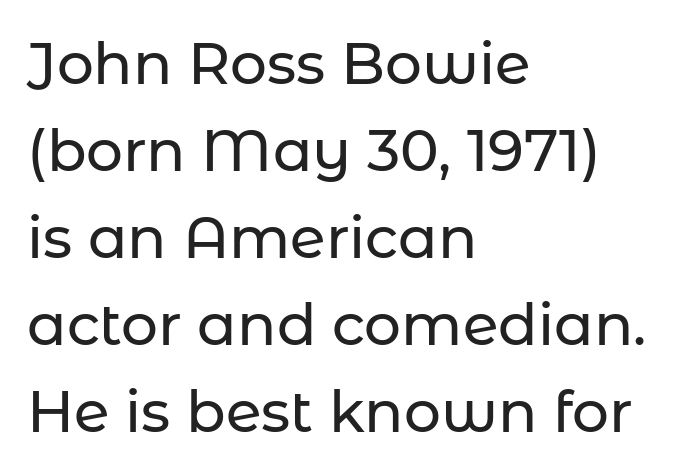
Q: Is the text italic (slanted)? A: No, it is upright.
Q: Is the typeface a serif or a sans-serif typeface? A: Sans-serif.
Q: Is the text underlined? A: No.
Q: How is the paragraph aligned? A: Left-aligned.
Q: Is the spacing between letters normal or unusually wide? A: Normal.
Q: Is the spacing between lines tight, normal or loose? A: Normal.
Q: Width (condensed, normal, or wide)? A: Normal.
Q: Stroke contrast? A: Low.
Q: x-height? A: Medium.
Q: Monospaced? A: No.
